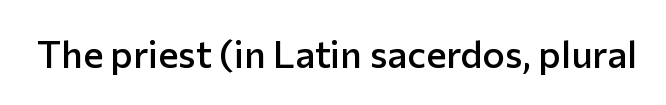
{"serif": "no", "italic": "no", "bold": "semi", "weight": "semibold", "width": "normal", "stroke_contrast": "low", "x_height": "medium", "monospaced": "no", "underline": "no", "letter_spacing": "normal", "letter_spacing_em": 0.0, "glyph_px": 38}
